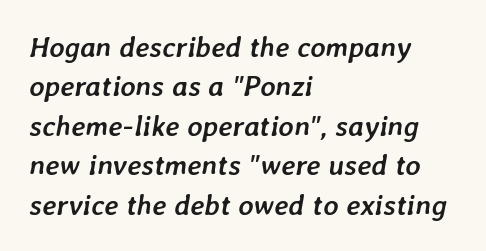
The image shows 29 px semibold type, italic (leaning right); set left-aligned, normal line spacing (1.36x), normal letter spacing, not underlined; low stroke contrast and a medium x-height.
